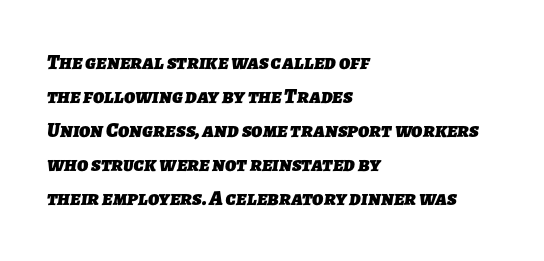
This rendering features lettering with no underline. The rag falls on the right side of this text block. Vertically, the passage feels balanced, rows spaced as you'd expect. Its strokes are broad and dark, the hallmark of bold type. Standard letterfit; no display-style spreading of the glyphs.
